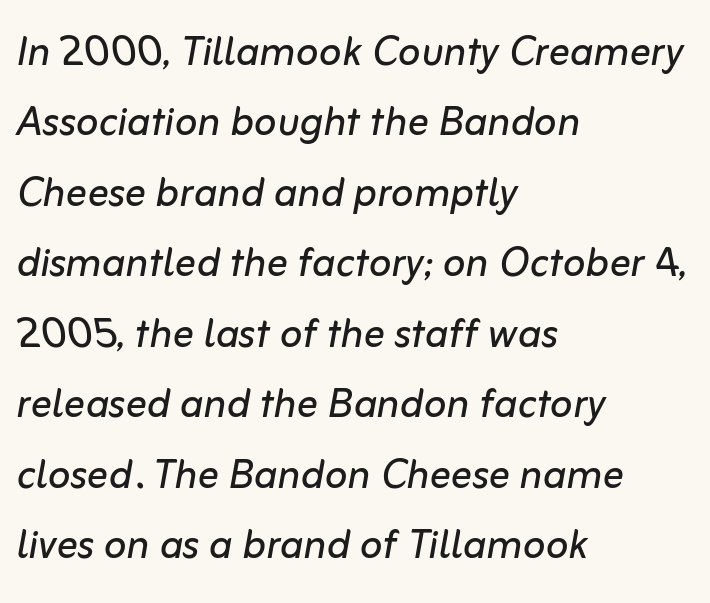
Q: Is the text bold? A: No.
Q: Is the text italic (slanted)? A: Yes, it leans right by about 10 degrees.
Q: Is the text underlined? A: No.
Q: How is the paragraph aligned? A: Left-aligned.
Q: Is the spacing between letters normal or unusually wide? A: Normal.
Q: Is the spacing between lines tight, normal or loose? A: Normal.
Q: Width (condensed, normal, or wide)? A: Normal.
Q: Stroke contrast? A: Low.
Q: x-height? A: Medium.
Q: Monospaced? A: No.
